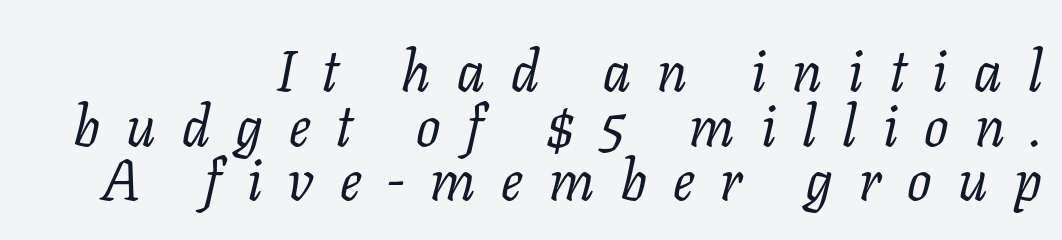
This sample uses a serif face. Notice how descenders almost collide with the ascenders below — that's tight leading. How are the letters spaced? Widely, with obvious added tracking. There's an unmistakable incline to the writing here.
